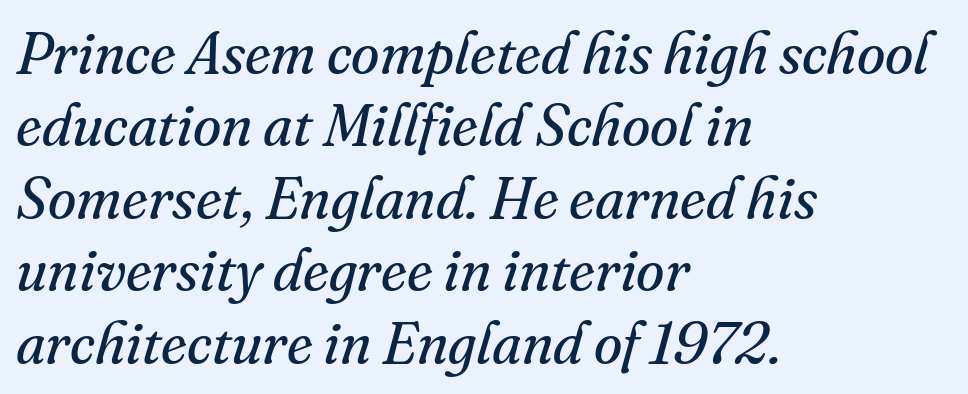
The letters advance in unequal steps, a hallmark of proportional type. The lettering tilts uniformly, giving the passage an italic look. Old-style or modern, the face here clearly has serifs. The font is comparable to plain body text, perhaps lighter.
